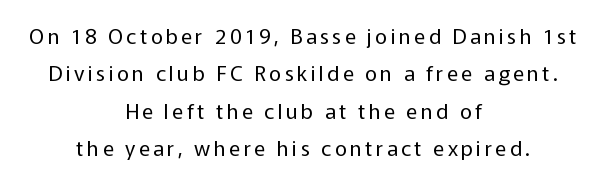
The image shows 21 px text type, upright; set centered, line spacing 1.78x, not underlined.
